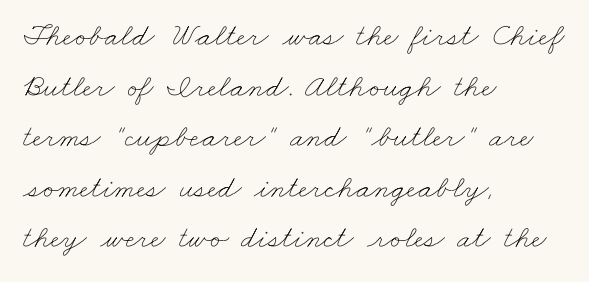
The image shows 32 px thin, wide type; set left-aligned, normal line spacing (1.58x), normal letter spacing, not underlined; low stroke contrast and a small x-height.
